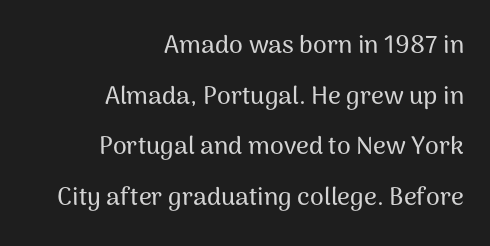
These lines were composed using upright roman letters. Each new line begins a long way beneath the previous one. The typesetter chose a ragged-left arrangement here. Type without underlining.
